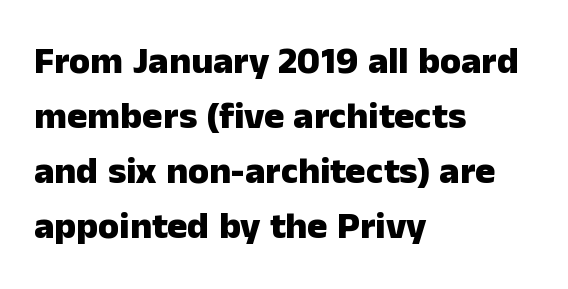
The image shows 38 px heavy sans-serif type, upright; set left-aligned, normal line spacing (1.45x), normal letter spacing, not underlined; low stroke contrast and a medium x-height.
